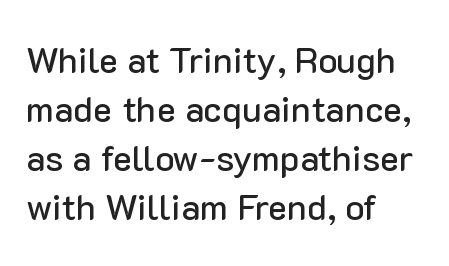
{"serif": "no", "italic": "no", "width": "normal", "stroke_contrast": "low", "x_height": "medium", "monospaced": "no", "underline": "no", "align": "left", "line_spacing": "normal", "line_spacing_ratio": 1.36, "letter_spacing": "normal", "letter_spacing_em": 0.0, "glyph_px": 36}
